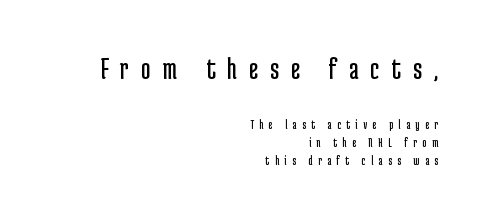
Q: Is the text bold? A: No.
Q: Is the text italic (slanted)? A: No, it is upright.
Q: Is the typeface a serif or a sans-serif typeface? A: Sans-serif.
Q: Is the text underlined? A: No.
Q: How is the paragraph aligned? A: Right-aligned.
Q: Is the spacing between letters normal or unusually wide? A: Unusually wide.
Q: Is the spacing between lines tight, normal or loose? A: Normal.
Q: Which block of text is set in a larger size, the first (top) or the second (bottom)? A: The first (top) one.
Q: Width (condensed, normal, or wide)? A: Condensed.
Q: Stroke contrast? A: Low.
Q: x-height? A: Medium.
Q: Monospaced? A: No.
